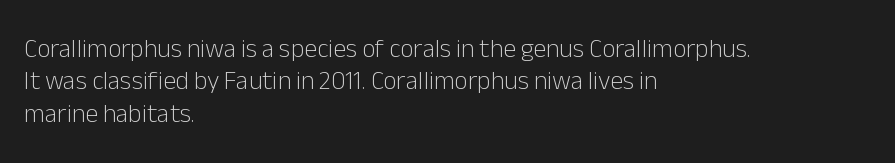
{"italic": "no", "bold": "no", "underline": "no", "align": "left", "line_spacing": "normal", "line_spacing_ratio": 1.25, "letter_spacing": "normal", "letter_spacing_em": 0.0, "glyph_px": 26}
